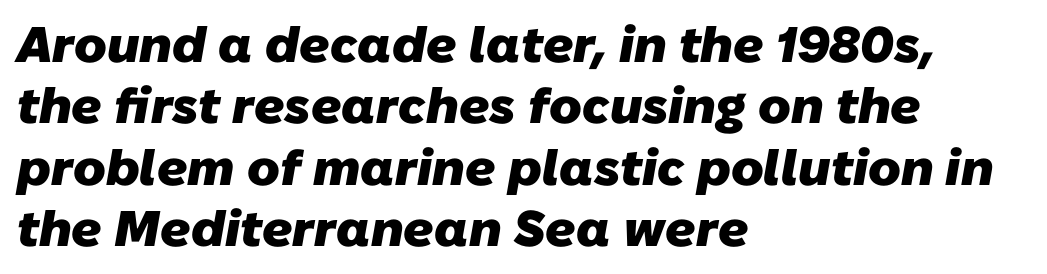
{"serif": "no", "bold": "yes", "weight": "heavy", "width": "normal", "stroke_contrast": "low", "x_height": "medium", "monospaced": "no", "underline": "no", "align": "left", "line_spacing_ratio": 1.23, "letter_spacing": "normal", "letter_spacing_em": 0.0, "glyph_px": 50}
